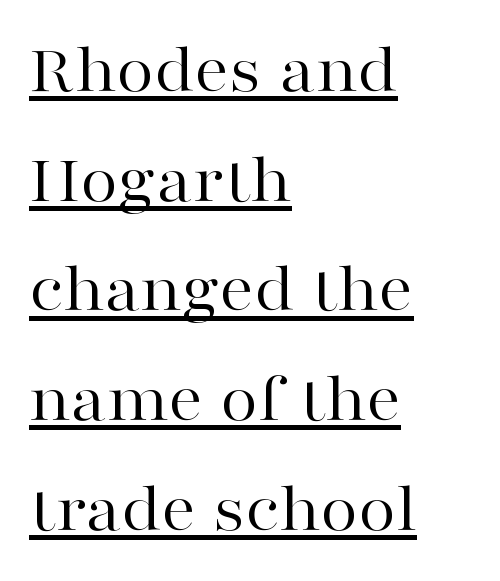
{"serif": "yes", "italic": "no", "bold": "no", "weight": "regular", "width": "wide", "stroke_contrast": "high", "x_height": "medium", "monospaced": "no", "underline": "yes", "align": "left", "line_spacing": "normal", "line_spacing_ratio": 1.59, "letter_spacing": "normal", "letter_spacing_em": 0.0, "glyph_px": 69}
